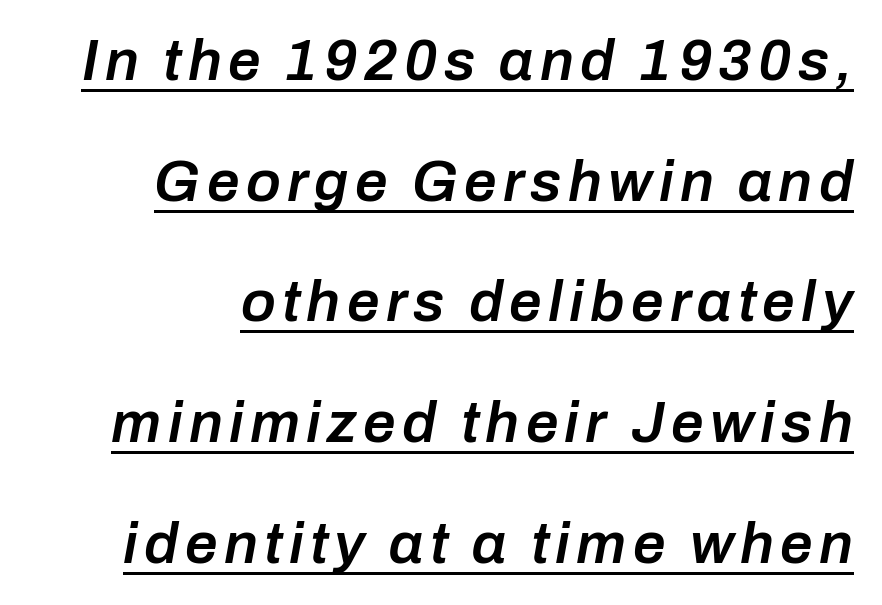
Q: Is the text bold? A: Semi-bold.
Q: Is the text italic (slanted)? A: Yes, it leans right by about 10 degrees.
Q: Is the text underlined? A: Yes.
Q: How is the paragraph aligned? A: Right-aligned.
Q: Is the spacing between lines tight, normal or loose? A: Loose.
Q: Width (condensed, normal, or wide)? A: Normal.
Q: Stroke contrast? A: Low.
Q: x-height? A: Medium.
Q: Monospaced? A: No.
